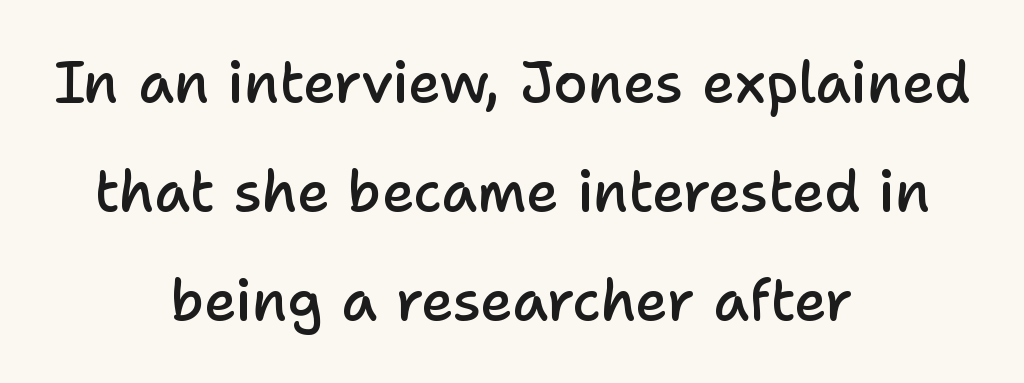
{"serif": "no", "italic": "no", "bold": "semi", "weight": "semibold", "width": "normal", "stroke_contrast": "low", "x_height": "medium", "monospaced": "no", "underline": "no", "align": "center", "line_spacing": "loose", "line_spacing_ratio": 1.95, "letter_spacing": "normal", "letter_spacing_em": 0.0, "glyph_px": 56}
